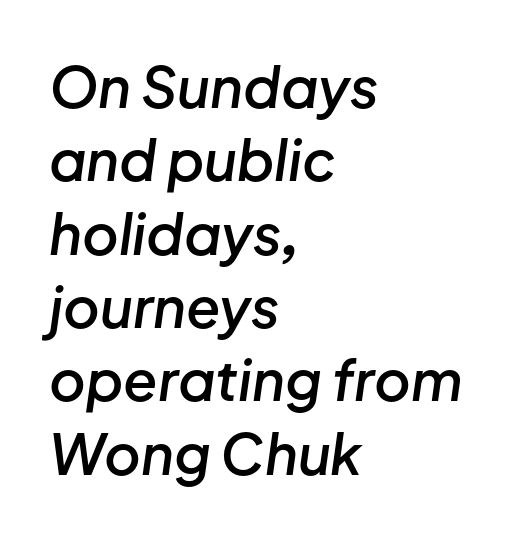
The letters advance in unequal steps, a hallmark of proportional type. Observe the lean: these are italic letterforms. Moderately thickened strokes mark this as semibold type. Glance below the letters and you will spot only blank space.
